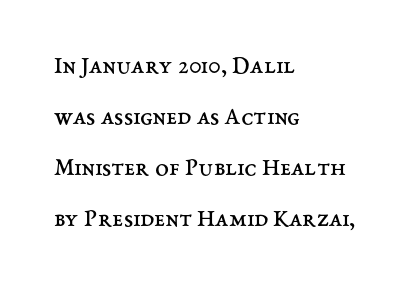
{"italic": "no", "bold": "no", "underline": "no", "align": "left", "line_spacing": "loose", "line_spacing_ratio": 2.04, "letter_spacing": "normal", "letter_spacing_em": 0.0, "glyph_px": 25}
